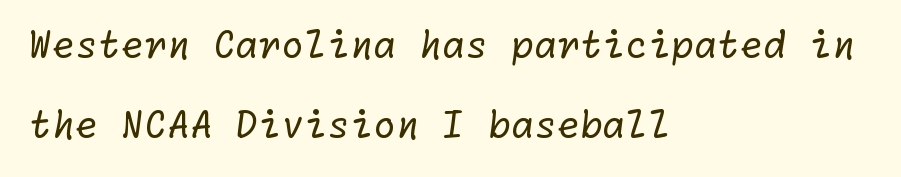
{"serif": "no", "bold": "no", "weight": "regular", "width": "normal", "stroke_contrast": "low", "x_height": "medium", "underline": "no", "align": "left", "line_spacing": "loose", "line_spacing_ratio": 2.17, "letter_spacing": "normal", "letter_spacing_em": 0.0, "glyph_px": 37}
